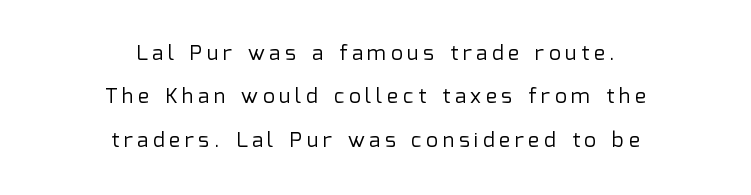
The image shows 21 px text type, upright; set centered, loose line spacing (2.07x), unusually wide letter spacing (+0.22 em), not underlined.
